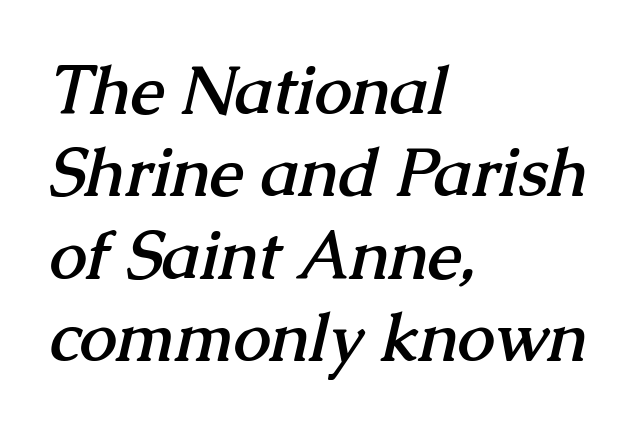
In terms of letterform style, serifs are clearly present. Line starts are locked; line ends wander. Varying glyph widths throughout — classic text-font behaviour. Typographic density is high because the face is bold.
